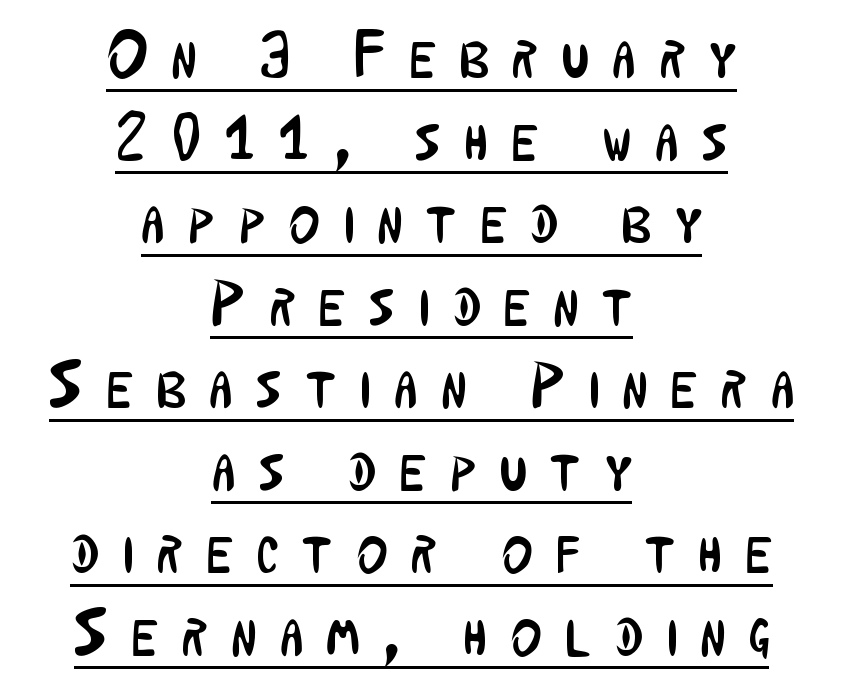
The image shows 65 px regular-weight, condensed sans-serif type, upright; set centered, normal line spacing (1.27x), unusually wide letter spacing (+0.37 em), underlined; low stroke contrast and a medium x-height.
